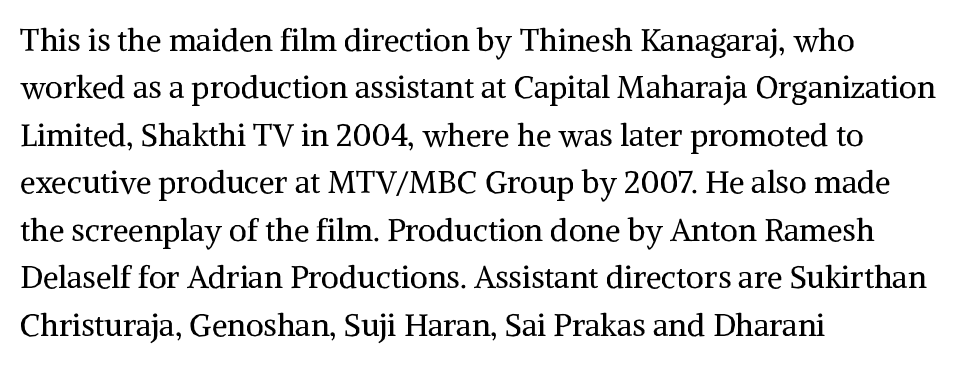
Q: Is the text bold? A: No.
Q: Is the text italic (slanted)? A: No, it is upright.
Q: Is the typeface a serif or a sans-serif typeface? A: Serif.
Q: Is the text underlined? A: No.
Q: How is the paragraph aligned? A: Left-aligned.
Q: Is the spacing between letters normal or unusually wide? A: Normal.
Q: Is the spacing between lines tight, normal or loose? A: Normal.
Q: Width (condensed, normal, or wide)? A: Normal.
Q: Stroke contrast? A: Medium.
Q: x-height? A: Medium.
Q: Monospaced? A: No.
